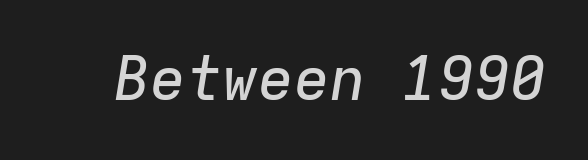
{"italic": "yes", "lean": "right", "slant_degrees": 9, "width": "normal", "stroke_contrast": "low", "x_height": "medium", "monospaced": "yes", "underline": "no", "letter_spacing": "normal", "letter_spacing_em": 0.0, "glyph_px": 60}
